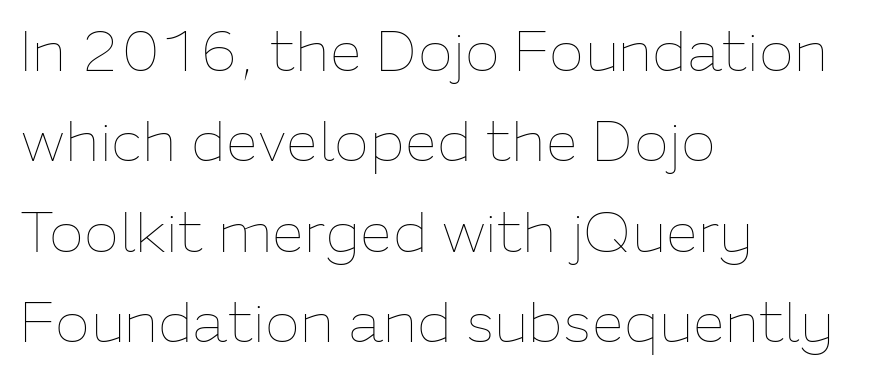
The image shows 58 px thin type, upright; set left-aligned, normal line spacing (1.56x), normal letter spacing, not underlined; low stroke contrast and a medium x-height.
